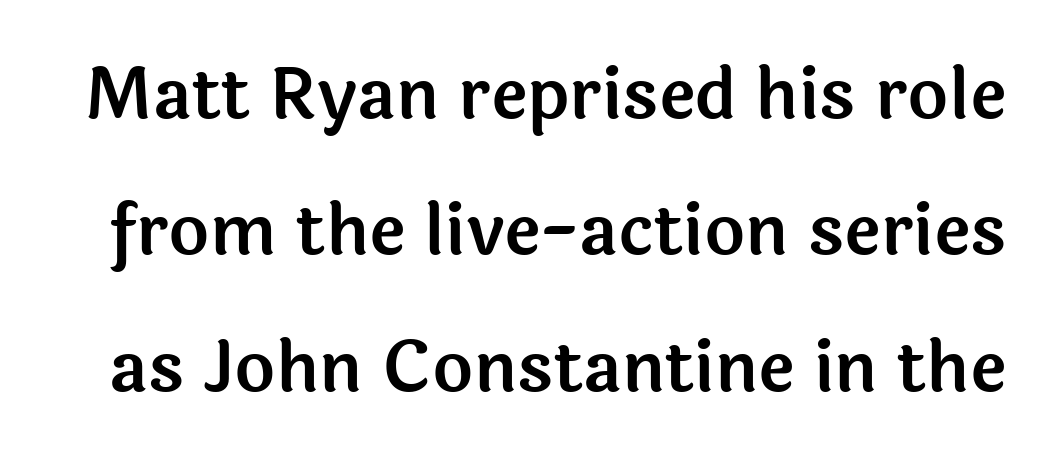
Q: Is the text italic (slanted)? A: No, it is upright.
Q: Is the typeface a serif or a sans-serif typeface? A: Sans-serif.
Q: Is the text underlined? A: No.
Q: Is the spacing between letters normal or unusually wide? A: Normal.
Q: Is the spacing between lines tight, normal or loose? A: Loose.
Q: Width (condensed, normal, or wide)? A: Normal.
Q: x-height? A: Medium.
Q: Monospaced? A: No.
